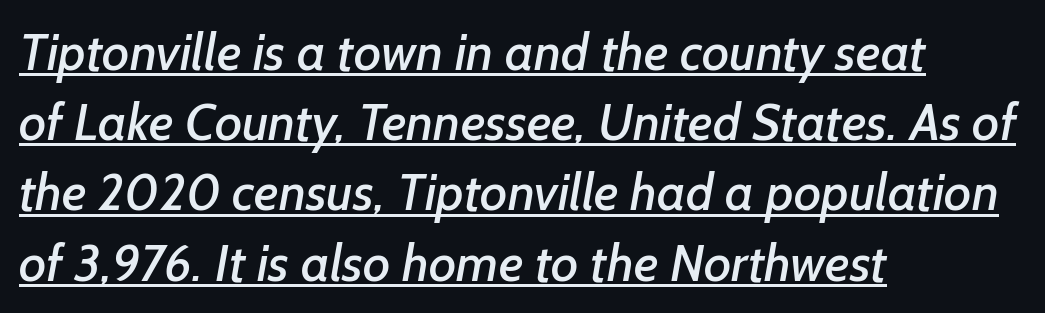
Q: Is the typeface a serif or a sans-serif typeface? A: Sans-serif.
Q: Is the text underlined? A: Yes.
Q: How is the paragraph aligned? A: Left-aligned.
Q: Is the spacing between letters normal or unusually wide? A: Normal.
Q: Is the spacing between lines tight, normal or loose? A: Normal.
Q: Width (condensed, normal, or wide)? A: Normal.
Q: Stroke contrast? A: Low.
Q: x-height? A: Medium.
Q: Monospaced? A: No.
